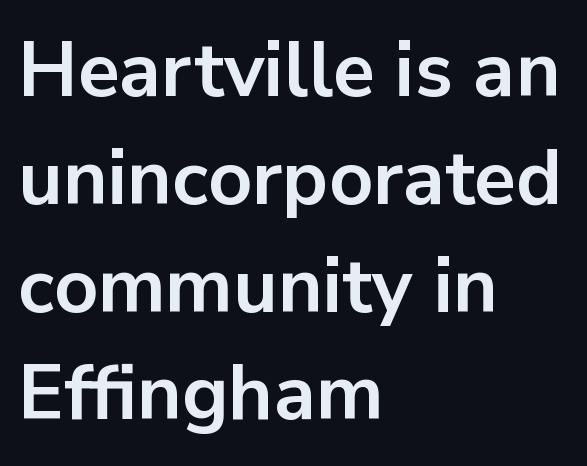
The image shows 77 px bold sans-serif type, upright; set left-aligned, normal line spacing (1.4x), normal letter spacing, not underlined; low stroke contrast and a medium x-height.
